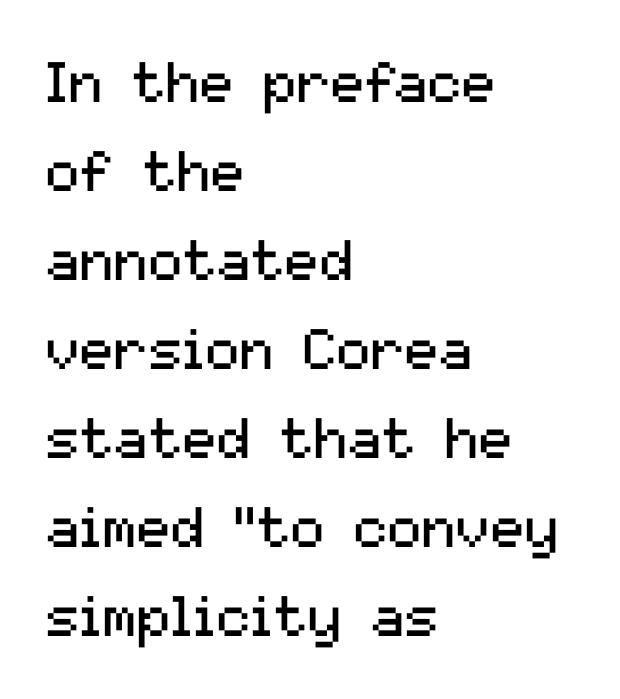
{"serif": "no", "italic": "no", "bold": "no", "weight": "regular", "width": "normal", "stroke_contrast": "medium", "x_height": "medium", "monospaced": "no", "underline": "no", "align": "left", "line_spacing": "normal", "line_spacing_ratio": 1.56, "letter_spacing": "normal", "letter_spacing_em": 0.0, "glyph_px": 57}
